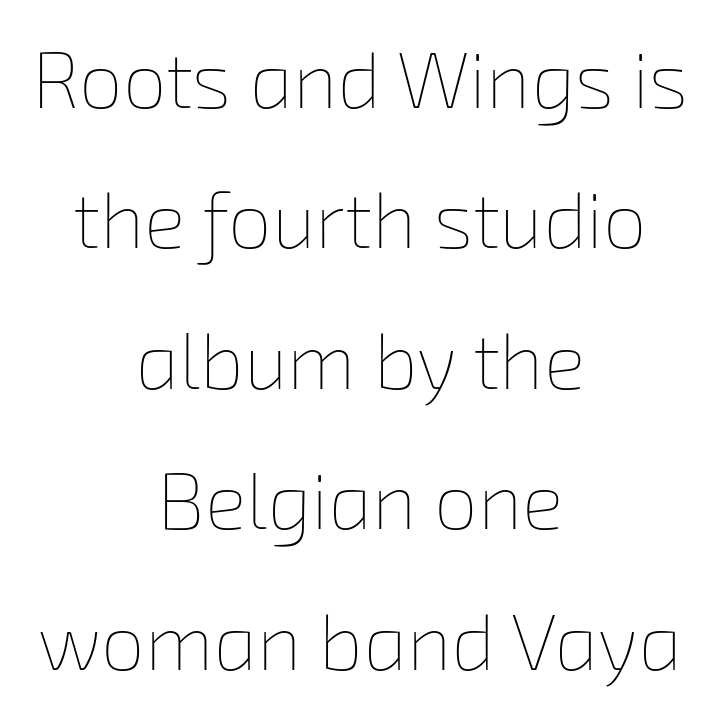
{"bold": "no", "weight": "thin", "width": "normal", "stroke_contrast": "low", "x_height": "medium", "monospaced": "no", "underline": "no", "align": "center", "line_spacing_ratio": 1.8, "letter_spacing": "normal", "letter_spacing_em": 0.0, "glyph_px": 78}
